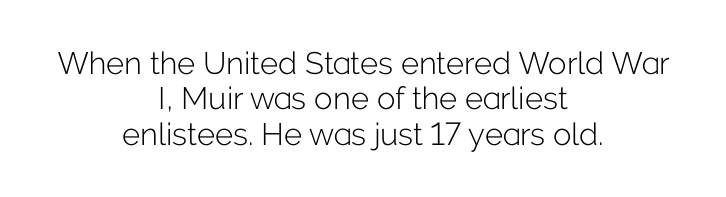
Q: Is the text bold? A: No.
Q: Is the text italic (slanted)? A: No, it is upright.
Q: Is the typeface a serif or a sans-serif typeface? A: Sans-serif.
Q: Is the text underlined? A: No.
Q: How is the paragraph aligned? A: Centered.
Q: Is the spacing between letters normal or unusually wide? A: Normal.
Q: Is the spacing between lines tight, normal or loose? A: Tight.
Q: Width (condensed, normal, or wide)? A: Normal.
Q: Stroke contrast? A: Low.
Q: x-height? A: Medium.
Q: Monospaced? A: No.
